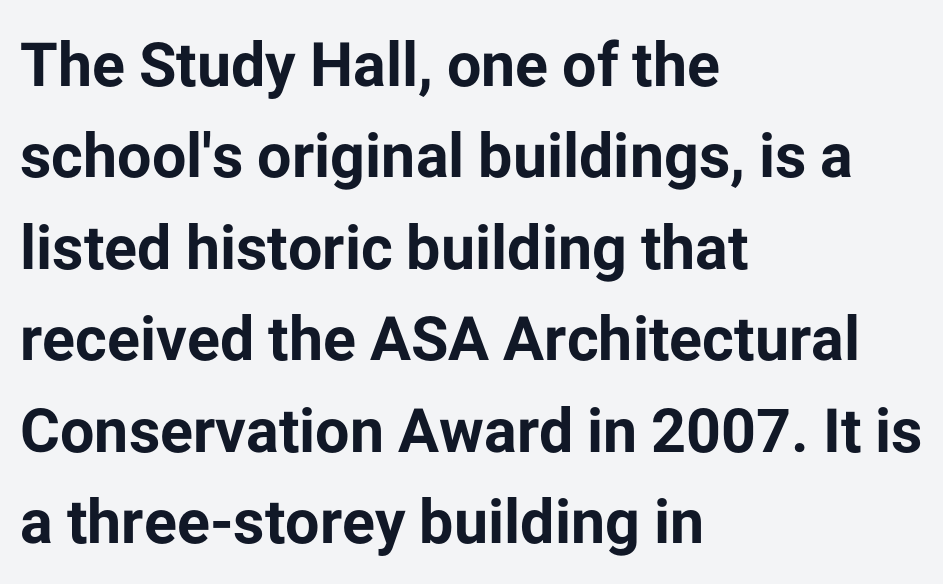
Q: Is the text bold? A: Yes.
Q: Is the text italic (slanted)? A: No, it is upright.
Q: Is the typeface a serif or a sans-serif typeface? A: Sans-serif.
Q: Is the text underlined? A: No.
Q: How is the paragraph aligned? A: Left-aligned.
Q: Is the spacing between letters normal or unusually wide? A: Normal.
Q: Is the spacing between lines tight, normal or loose? A: Normal.
Q: Width (condensed, normal, or wide)? A: Normal.
Q: Stroke contrast? A: Low.
Q: x-height? A: Medium.
Q: Monospaced? A: No.
